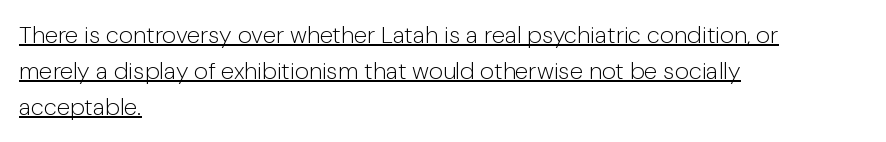
{"italic": "no", "bold": "no", "underline": "yes", "align": "left", "line_spacing": "normal", "line_spacing_ratio": 1.5, "letter_spacing": "normal", "letter_spacing_em": 0.0, "glyph_px": 24}
